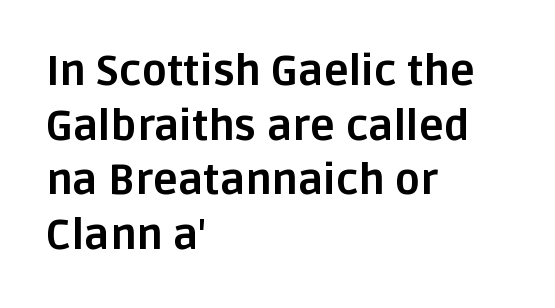
{"serif": "no", "italic": "no", "bold": "yes", "weight": "bold", "width": "normal", "stroke_contrast": "low", "x_height": "large", "monospaced": "no", "underline": "no", "align": "left", "line_spacing": "normal", "line_spacing_ratio": 1.3, "letter_spacing": "normal", "letter_spacing_em": 0.0, "glyph_px": 42}
